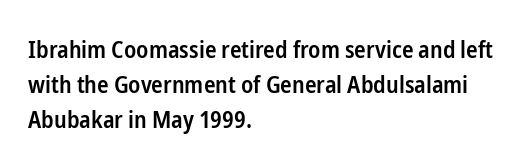
{"italic": "no", "bold": "semi", "underline": "no", "align": "left", "line_spacing": "normal", "line_spacing_ratio": 1.46, "letter_spacing": "normal", "letter_spacing_em": 0.0, "glyph_px": 24}
